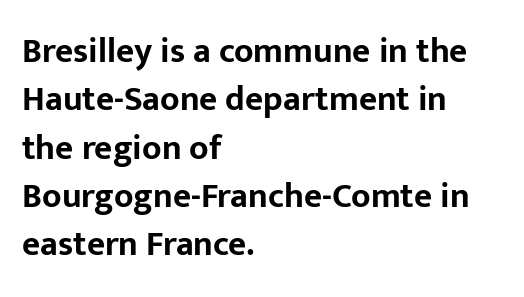
{"serif": "no", "italic": "no", "bold": "yes", "weight": "bold", "width": "normal", "stroke_contrast": "low", "x_height": "medium", "monospaced": "no", "underline": "no", "align": "left", "line_spacing": "normal", "line_spacing_ratio": 1.38, "letter_spacing": "normal", "letter_spacing_em": 0.0, "glyph_px": 35}
